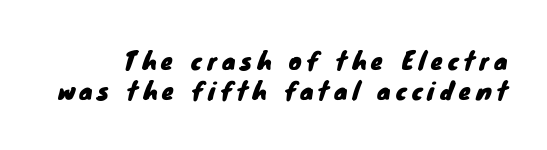
{"underline": "no", "line_spacing": "normal", "line_spacing_ratio": 1.26, "letter_spacing": "wide", "letter_spacing_em": 0.22, "glyph_px": 24}
